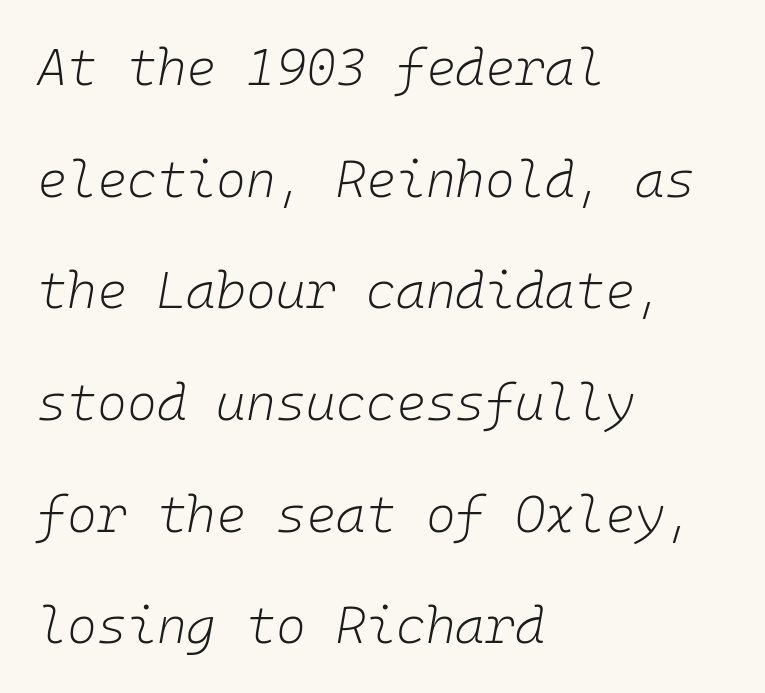
{"italic": "yes", "lean": "right", "slant_degrees": 10, "bold": "no", "weight": "light", "width": "normal", "stroke_contrast": "low", "x_height": "medium", "monospaced": "yes", "underline": "no", "align": "left", "line_spacing": "loose", "line_spacing_ratio": 2.19, "letter_spacing": "normal", "letter_spacing_em": 0.0, "glyph_px": 51}
